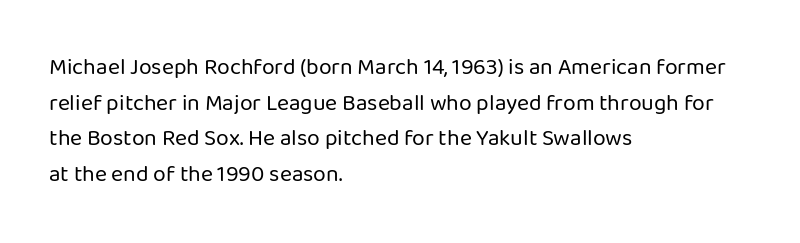
Q: Is the text bold? A: No.
Q: Is the text italic (slanted)? A: No, it is upright.
Q: Is the text underlined? A: No.
Q: How is the paragraph aligned? A: Left-aligned.
Q: Is the spacing between letters normal or unusually wide? A: Normal.
Q: Is the spacing between lines tight, normal or loose? A: Normal.
